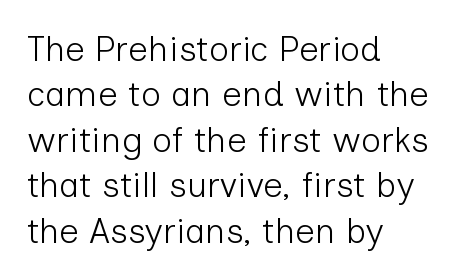
Q: Is the text bold? A: No.
Q: Is the text italic (slanted)? A: No, it is upright.
Q: Is the typeface a serif or a sans-serif typeface? A: Sans-serif.
Q: Is the text underlined? A: No.
Q: How is the paragraph aligned? A: Left-aligned.
Q: Is the spacing between letters normal or unusually wide? A: Normal.
Q: Is the spacing between lines tight, normal or loose? A: Normal.
Q: Width (condensed, normal, or wide)? A: Normal.
Q: Stroke contrast? A: Low.
Q: x-height? A: Medium.
Q: Monospaced? A: No.
